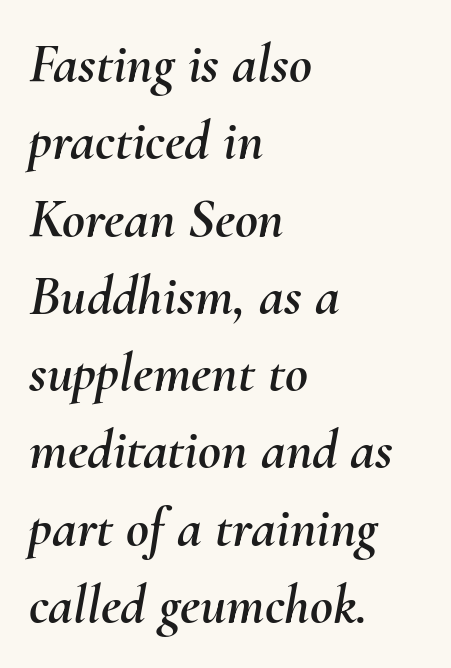
The image shows 56 px text type, italic (leaning right); set left-aligned, normal line spacing (1.38x), normal letter spacing, not underlined; medium stroke contrast and a small x-height.
